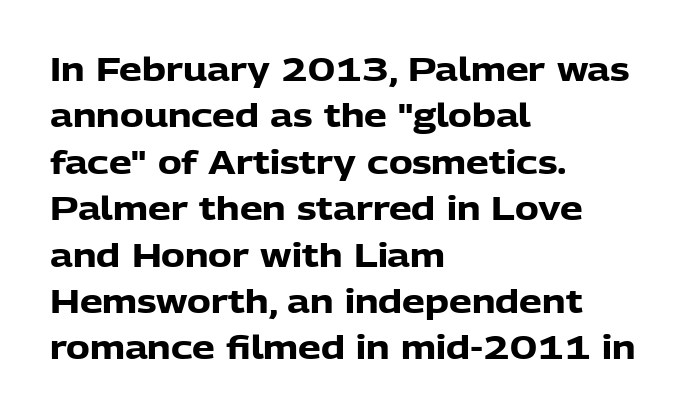
Q: Is the text bold? A: Yes.
Q: Is the text italic (slanted)? A: No, it is upright.
Q: Is the typeface a serif or a sans-serif typeface? A: Sans-serif.
Q: Is the text underlined? A: No.
Q: How is the paragraph aligned? A: Left-aligned.
Q: Is the spacing between letters normal or unusually wide? A: Normal.
Q: Is the spacing between lines tight, normal or loose? A: Normal.
Q: Width (condensed, normal, or wide)? A: Normal.
Q: Stroke contrast? A: Low.
Q: x-height? A: Medium.
Q: Monospaced? A: No.
